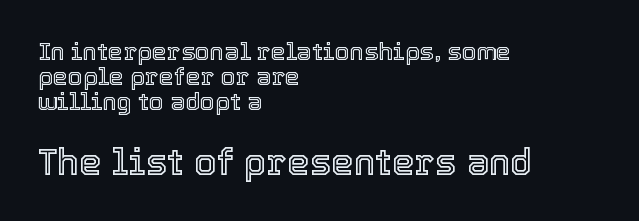
{"italic": "no", "width": "normal", "x_height": "medium", "monospaced": "no", "underline": "no", "align": "left", "line_spacing": "tight", "line_spacing_ratio": 1.04, "letter_spacing": "normal", "letter_spacing_em": 0.0, "larger_block": "second", "size_ratio": 1.5, "glyph_px": 36}
